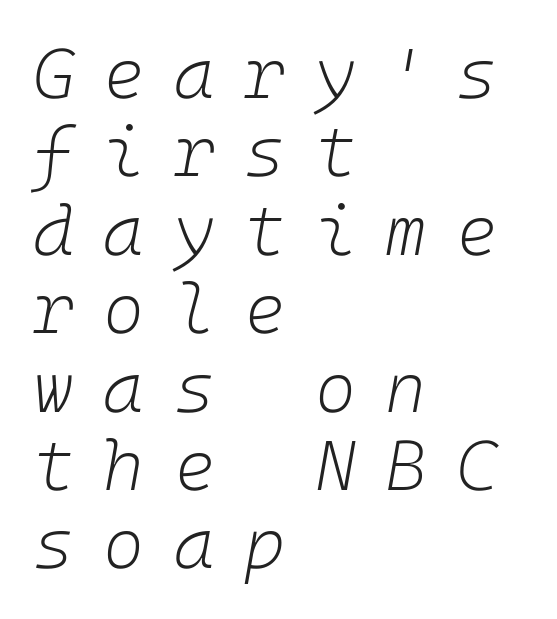
The image shows 70 px light type, italic (leaning right); set left-aligned, tight line spacing (1.12x), unusually wide letter spacing (+0.42 em), not underlined; low stroke contrast and a medium x-height.
